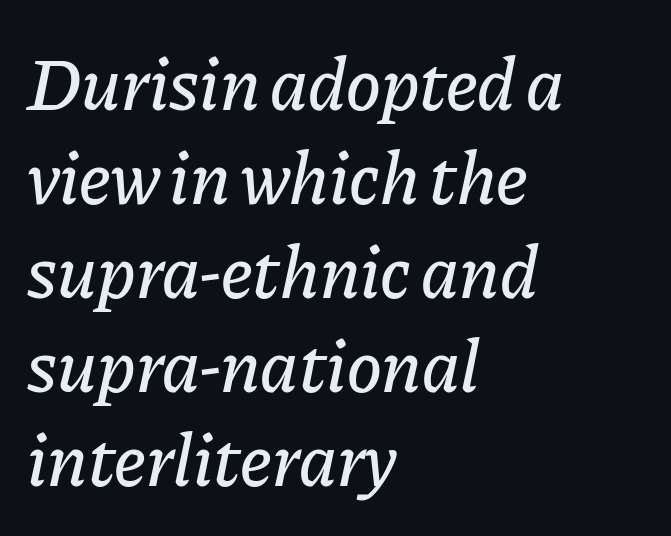
Q: Is the text italic (slanted)? A: Yes, it leans right by about 11 degrees.
Q: Is the text underlined? A: No.
Q: How is the paragraph aligned? A: Left-aligned.
Q: Is the spacing between letters normal or unusually wide? A: Normal.
Q: Is the spacing between lines tight, normal or loose? A: Normal.
Q: Width (condensed, normal, or wide)? A: Normal.
Q: Stroke contrast? A: Low.
Q: x-height? A: Medium.
Q: Monospaced? A: No.
